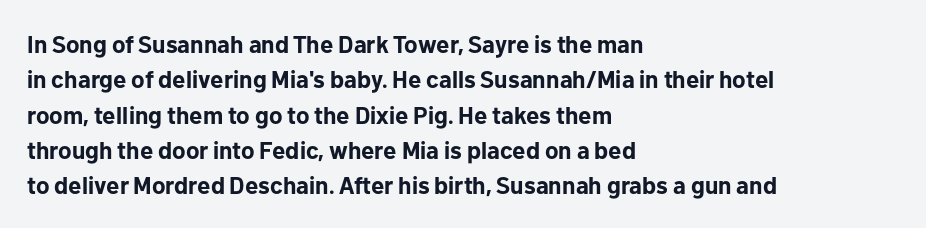
{"italic": "no", "bold": "yes", "underline": "no", "align": "left", "line_spacing": "normal", "line_spacing_ratio": 1.47, "letter_spacing": "normal", "letter_spacing_em": 0.0, "glyph_px": 24}
